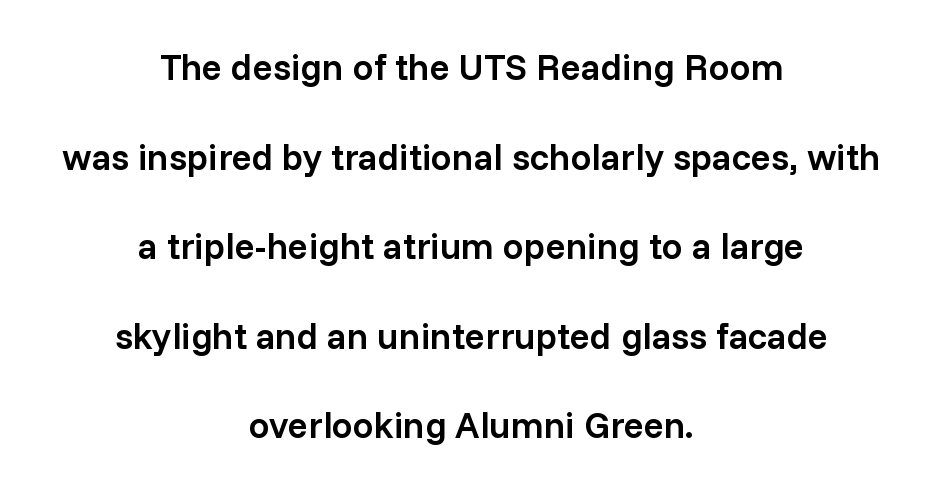
The image shows 37 px semibold sans-serif type, upright; set centered, loose line spacing (2.42x), normal letter spacing, not underlined; low stroke contrast and a medium x-height.
